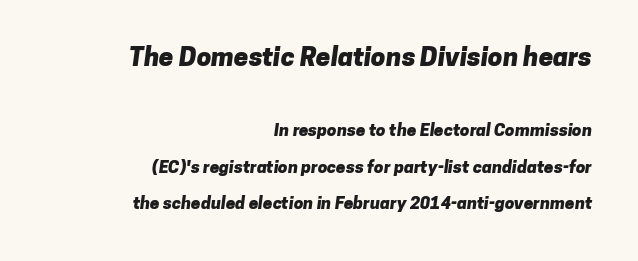
{"bold": "yes", "underline": "no", "align": "right", "line_spacing": "loose", "line_spacing_ratio": 2.16, "letter_spacing": "normal", "letter_spacing_em": 0.0, "larger_block": "first", "size_ratio": 1.53, "glyph_px": 26}
